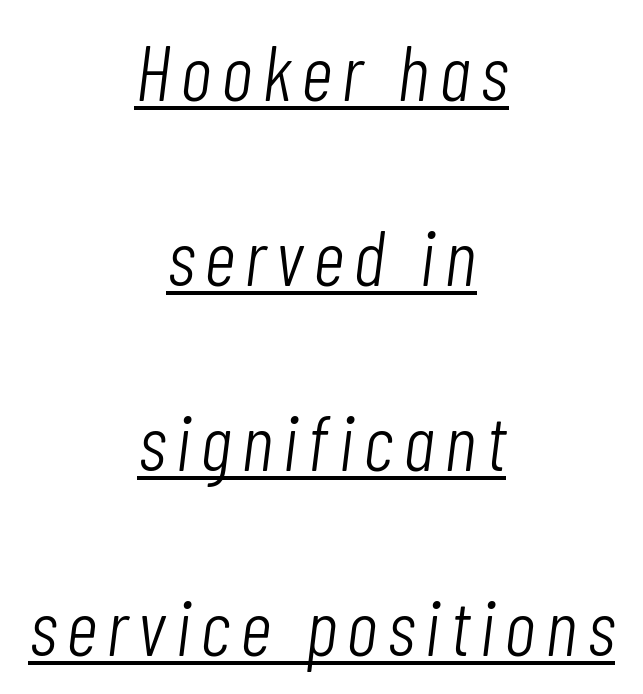
{"italic": "yes", "lean": "right", "slant_degrees": 7, "bold": "no", "weight": "light", "width": "condensed", "stroke_contrast": "low", "x_height": "medium", "monospaced": "no", "underline": "yes", "align": "center", "line_spacing": "loose", "line_spacing_ratio": 2.34, "glyph_px": 79}
